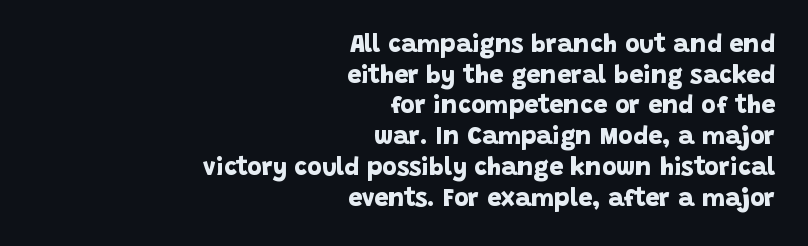
{"bold": "yes", "underline": "no", "align": "right", "line_spacing_ratio": 1.23, "letter_spacing": "normal", "letter_spacing_em": 0.0, "glyph_px": 25}
